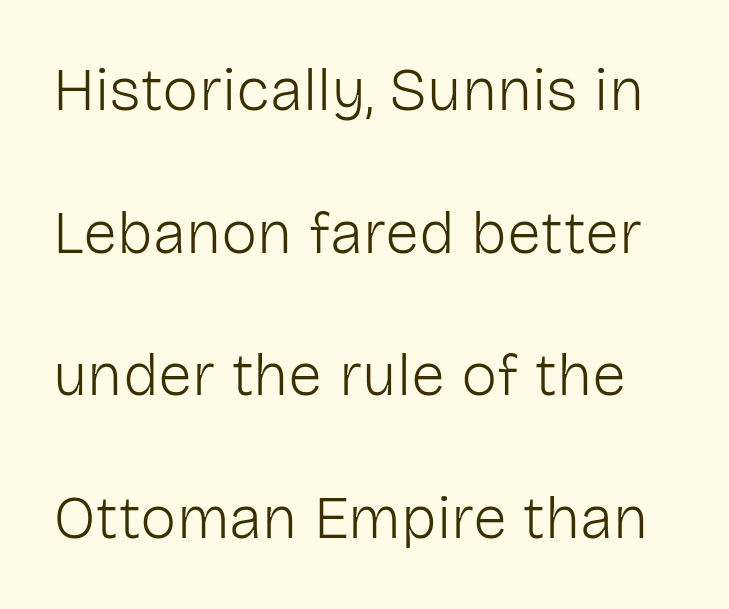
Descenders are the only things crossing below the line. Notice how the stems are strictly vertical — no italics here. You can tell from the bare stems that sans-serif type was used. Is the stroke heavy? The answer is a plain regular-or-lighter. A typesetter would call this proportional, since set widths differ per character.
